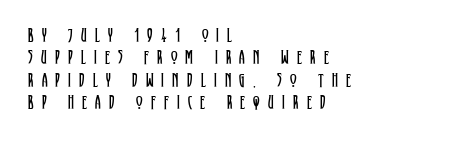
No letter is thick-stroked: the sample isn't bold. Every row of glyphs begins at an identical x-position on the left. The rendering inserts visible extra space after every character. Leading is clearly below the norm, producing a dense column.
